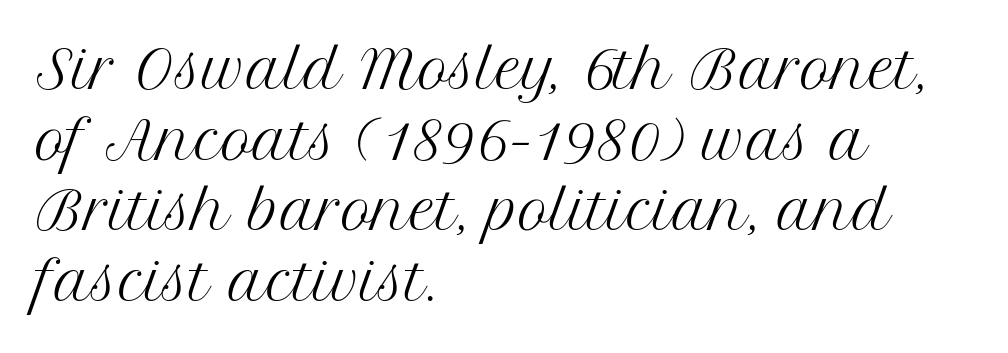
{"bold": "no", "weight": "regular", "width": "normal", "stroke_contrast": "medium", "x_height": "medium", "monospaced": "no", "underline": "no", "align": "left", "line_spacing": "normal", "line_spacing_ratio": 1.36, "letter_spacing": "normal", "letter_spacing_em": 0.0, "glyph_px": 52}
